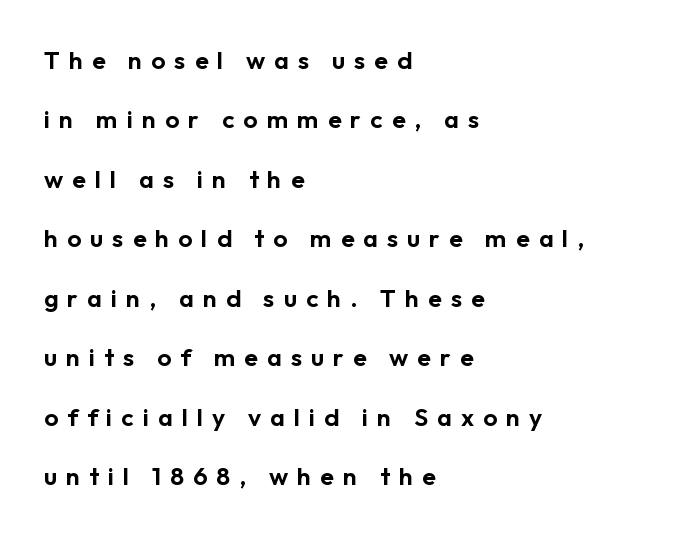
{"italic": "no", "underline": "no", "align": "left", "line_spacing": "loose", "line_spacing_ratio": 2.38, "letter_spacing": "wide", "letter_spacing_em": 0.36, "glyph_px": 25}
